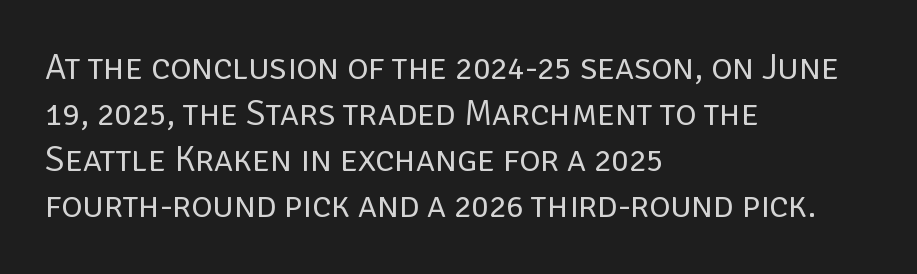
{"serif": "no", "italic": "no", "bold": "no", "weight": "regular", "width": "normal", "stroke_contrast": "low", "x_height": "large", "monospaced": "no", "underline": "no", "align": "left", "line_spacing": "normal", "line_spacing_ratio": 1.28, "letter_spacing": "normal", "letter_spacing_em": 0.0, "glyph_px": 36}
